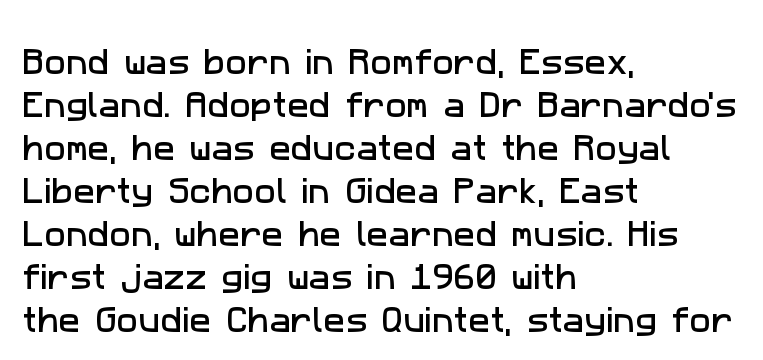
Q: Is the typeface a serif or a sans-serif typeface? A: Sans-serif.
Q: Is the text underlined? A: No.
Q: How is the paragraph aligned? A: Left-aligned.
Q: Is the spacing between letters normal or unusually wide? A: Normal.
Q: Is the spacing between lines tight, normal or loose? A: Normal.
Q: Width (condensed, normal, or wide)? A: Normal.
Q: Stroke contrast? A: Low.
Q: x-height? A: Medium.
Q: Monospaced? A: No.
